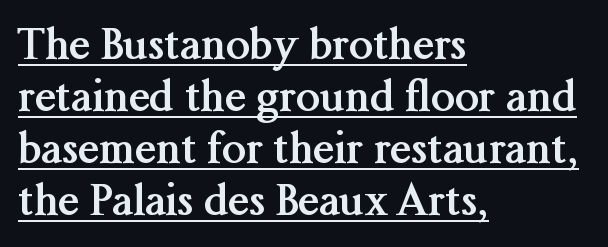
Q: Is the text bold? A: Yes.
Q: Is the text italic (slanted)? A: No, it is upright.
Q: Is the typeface a serif or a sans-serif typeface? A: Serif.
Q: Is the text underlined? A: Yes.
Q: How is the paragraph aligned? A: Left-aligned.
Q: Is the spacing between letters normal or unusually wide? A: Normal.
Q: Width (condensed, normal, or wide)? A: Normal.
Q: Stroke contrast? A: Medium.
Q: x-height? A: Medium.
Q: Monospaced? A: No.
